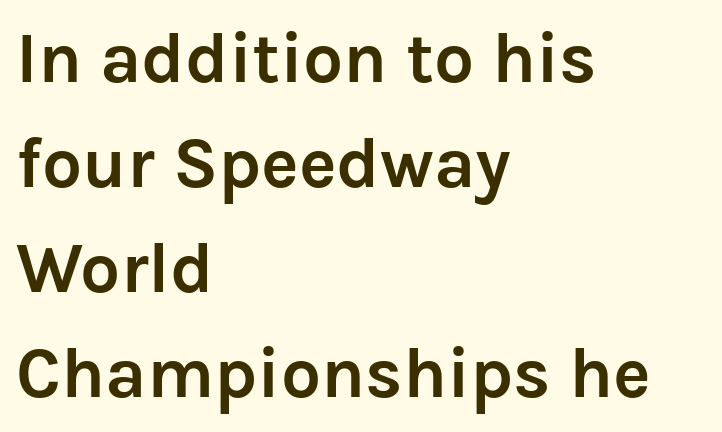
Rule under the text: the space is simply empty. A student would call this left alignment; a typographer would say flush left, rag right. In terms of letterspacing, this is plain default setting. The lettering stays uniformly vertical, giving the passage a roman look. A typesetter would label this face a sans. Character widths vary here, with narrow letters taking less room than wide ones.
